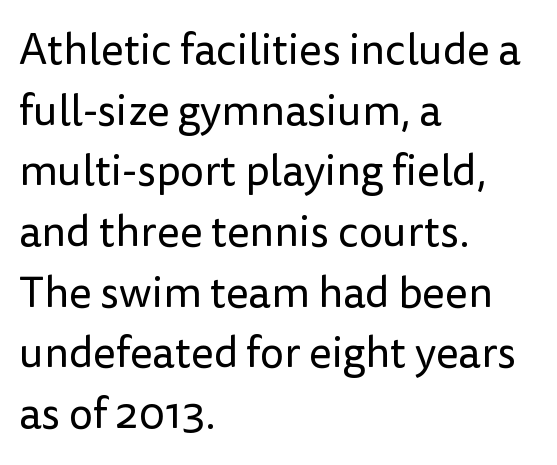
{"serif": "no", "italic": "no", "bold": "no", "weight": "regular", "width": "normal", "stroke_contrast": "low", "x_height": "medium", "monospaced": "no", "underline": "no", "align": "left", "line_spacing": "normal", "line_spacing_ratio": 1.41, "letter_spacing": "normal", "letter_spacing_em": 0.0, "glyph_px": 43}
